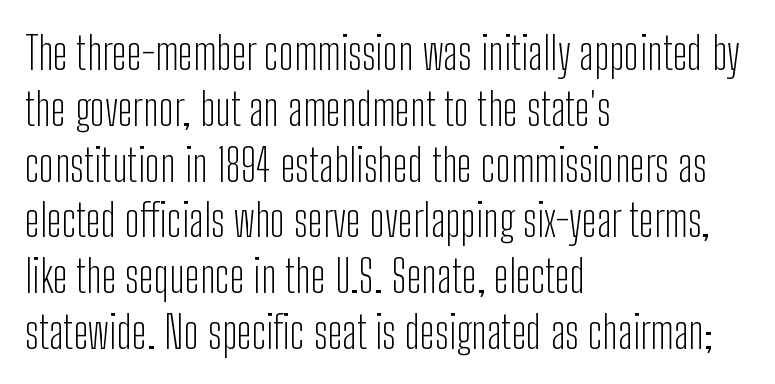
{"serif": "no", "italic": "no", "bold": "no", "weight": "light", "width": "condensed", "stroke_contrast": "low", "x_height": "medium", "monospaced": "no", "underline": "no", "align": "left", "line_spacing_ratio": 1.24, "letter_spacing": "normal", "letter_spacing_em": 0.0, "glyph_px": 45}
